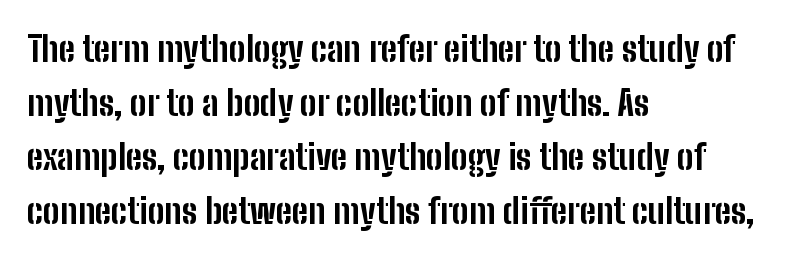
This sample is left-justified, so line endings fall wherever the words run out. Inter-character spacing is left at the font's built-in metrics. The strip under each line holds only bare page. Look at the bottom of the vertical strokes: they stop flat, with no serifs. The lettering holds an erect, upright posture throughout.
